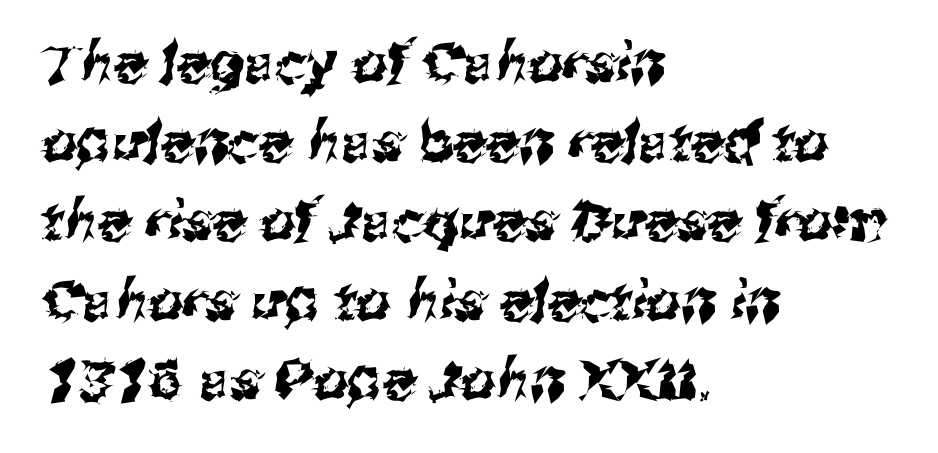
Nobody drew a line under any word here. Look at the tracking — it's just the regular setting, nothing added. Do the characters align in a grid? No, the font is proportional. Compared with typical paragraphs, the rows here are spaced about the same. The passage is arranged the way most books set body copy — flush left. No feet cap the strokes, marking this as sans-serif type.
